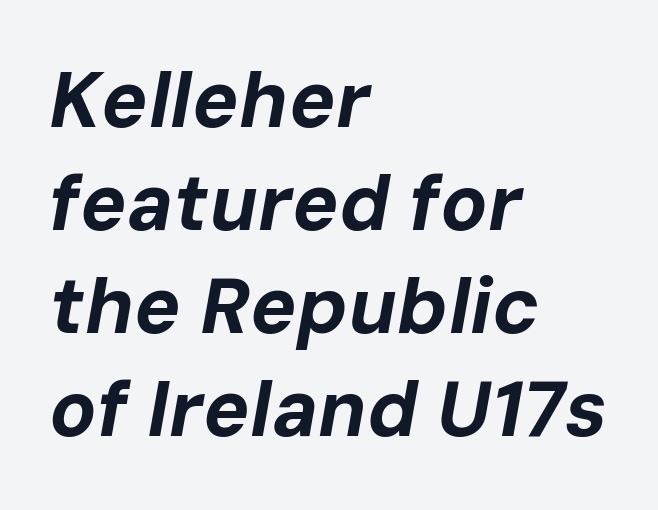
{"italic": "yes", "lean": "right", "slant_degrees": 10, "bold": "yes", "weight": "bold", "width": "normal", "stroke_contrast": "low", "x_height": "medium", "monospaced": "no", "underline": "no", "align": "left", "line_spacing": "normal", "line_spacing_ratio": 1.32, "letter_spacing": "normal", "letter_spacing_em": 0.0, "glyph_px": 78}
